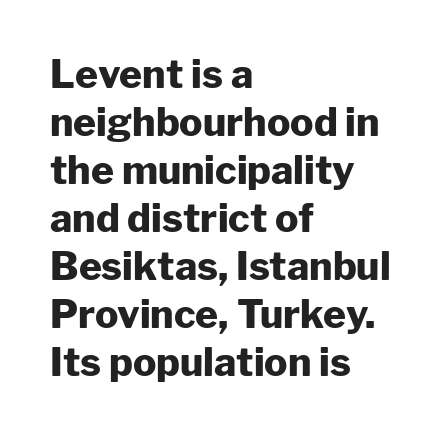
The image shows 39 px heavy sans-serif type, upright; set left-aligned, line spacing 1.23x, normal letter spacing, not underlined; low stroke contrast and a medium x-height.
